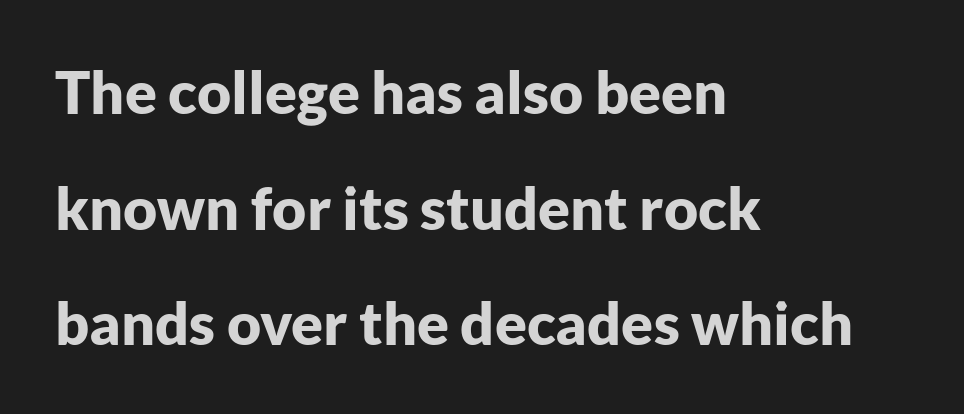
The image shows 59 px bold sans-serif type, upright; set left-aligned, loose line spacing (1.96x), normal letter spacing, not underlined; low stroke contrast and a medium x-height.
